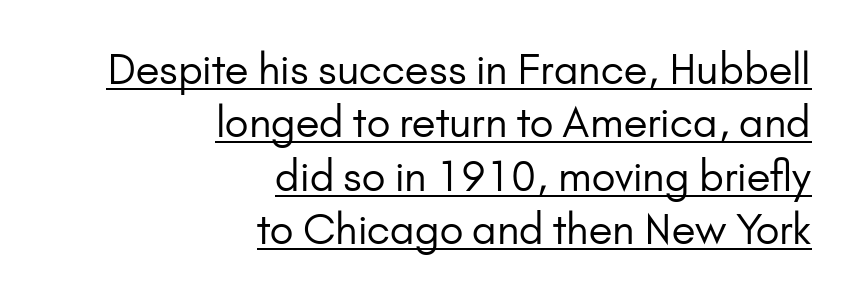
{"serif": "no", "italic": "no", "bold": "no", "weight": "regular", "width": "normal", "stroke_contrast": "low", "x_height": "small", "monospaced": "no", "underline": "yes", "align": "right", "line_spacing": "normal", "line_spacing_ratio": 1.3, "letter_spacing": "normal", "letter_spacing_em": 0.0, "glyph_px": 41}
